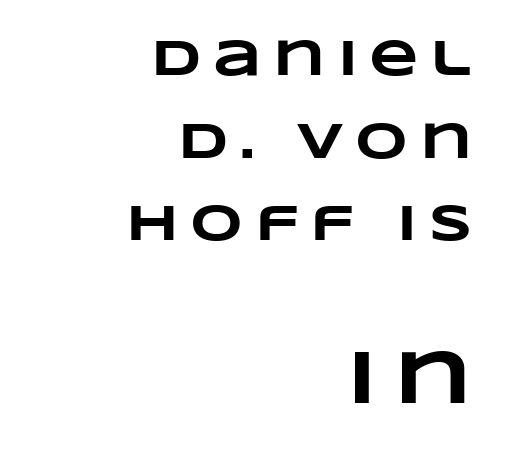
The image shows 76 px heavy, wide type; set right-aligned, normal line spacing (1.62x), unusually wide letter spacing (+0.23 em), not underlined; the second (bottom) block is 1.49x larger; low stroke contrast and a large x-height.
